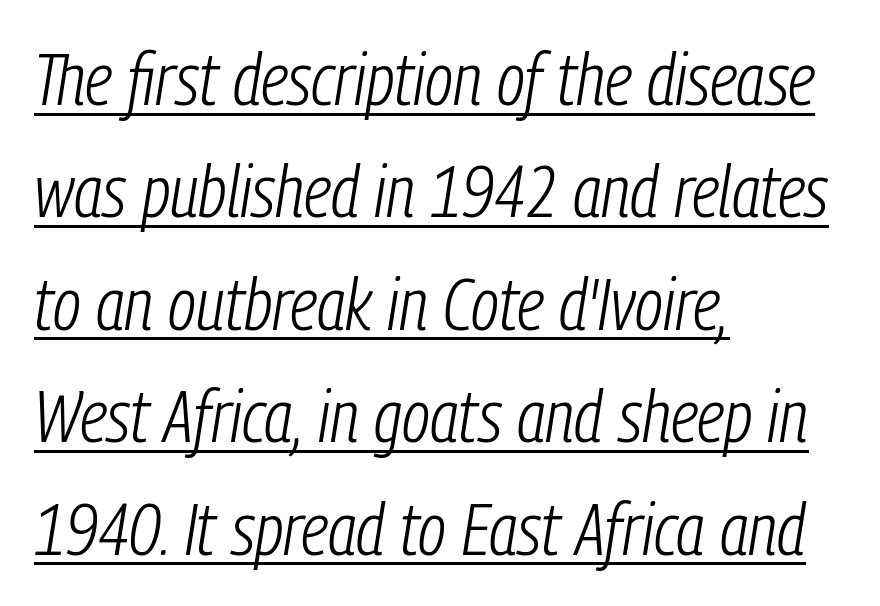
{"italic": "yes", "lean": "right", "slant_degrees": 9, "bold": "no", "weight": "light", "width": "condensed", "stroke_contrast": "low", "x_height": "medium", "monospaced": "no", "underline": "yes", "align": "left", "line_spacing": "normal", "line_spacing_ratio": 1.54, "letter_spacing": "normal", "letter_spacing_em": 0.0, "glyph_px": 73}
